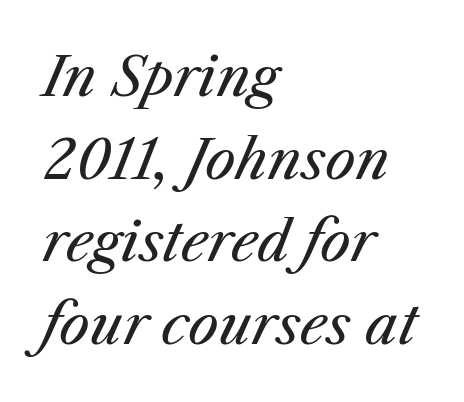
Q: Is the text bold? A: No.
Q: Is the text italic (slanted)? A: Yes, it leans right by about 25 degrees.
Q: Is the text underlined? A: No.
Q: How is the paragraph aligned? A: Left-aligned.
Q: Is the spacing between letters normal or unusually wide? A: Normal.
Q: Is the spacing between lines tight, normal or loose? A: Normal.
Q: Width (condensed, normal, or wide)? A: Normal.
Q: Stroke contrast? A: Medium.
Q: x-height? A: Medium.
Q: Monospaced? A: No.
